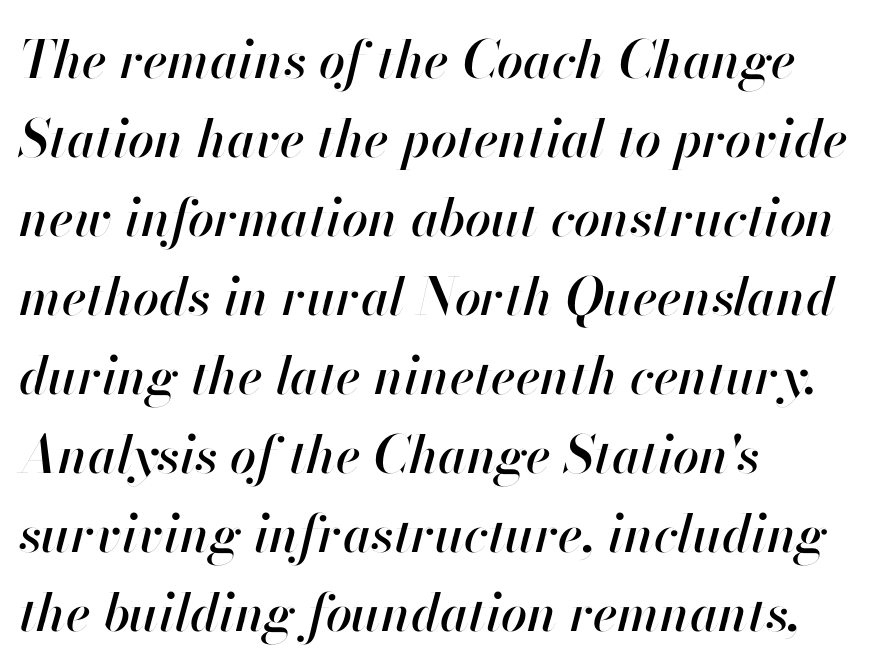
The image shows 52 px text type, italic (leaning right); set left-aligned, normal line spacing (1.52x), normal letter spacing, not underlined; high stroke contrast and a small x-height.
